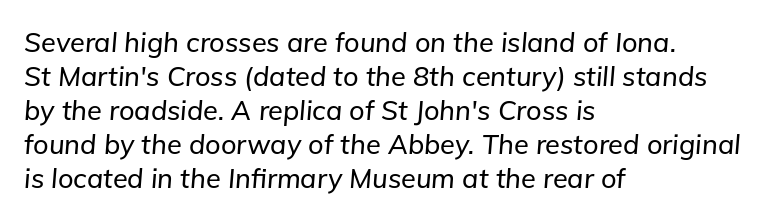
Q: Is the text italic (slanted)? A: Yes, it leans right by about 5 degrees.
Q: Is the text underlined? A: No.
Q: How is the paragraph aligned? A: Left-aligned.
Q: Is the spacing between letters normal or unusually wide? A: Normal.
Q: Is the spacing between lines tight, normal or loose? A: Normal.
